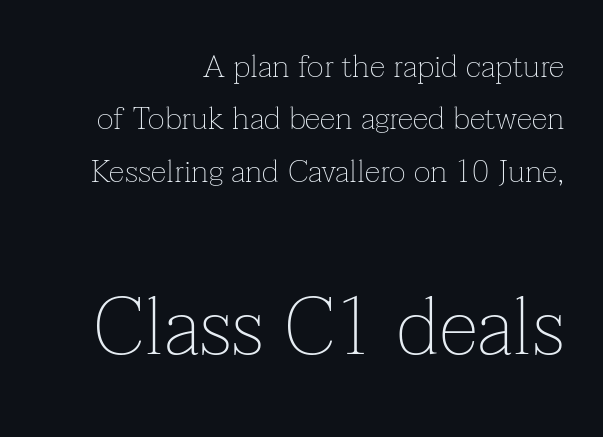
{"serif": "yes", "italic": "no", "bold": "no", "weight": "thin", "width": "normal", "stroke_contrast": "low", "x_height": "medium", "monospaced": "no", "underline": "no", "align": "right", "line_spacing": "normal", "line_spacing_ratio": 1.64, "letter_spacing": "normal", "letter_spacing_em": 0.0, "larger_block": "second", "size_ratio": 2.5, "glyph_px": 80}
